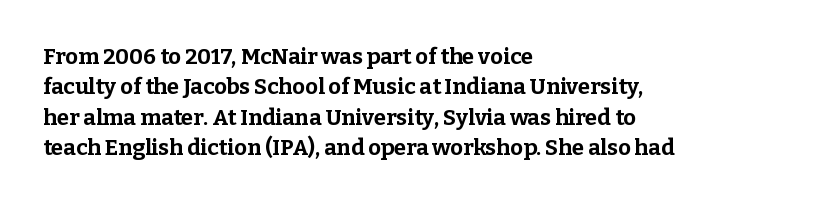
{"italic": "no", "bold": "yes", "underline": "no", "align": "left", "line_spacing": "normal", "line_spacing_ratio": 1.38, "letter_spacing": "normal", "letter_spacing_em": 0.0, "glyph_px": 22}
